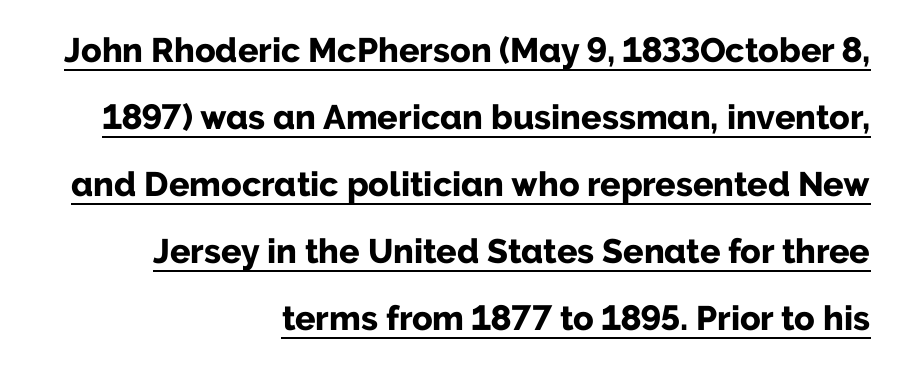
{"serif": "no", "italic": "no", "bold": "yes", "weight": "bold", "width": "normal", "stroke_contrast": "low", "x_height": "medium", "monospaced": "no", "underline": "yes", "align": "right", "line_spacing": "loose", "line_spacing_ratio": 1.97, "letter_spacing": "normal", "letter_spacing_em": 0.0, "glyph_px": 34}
